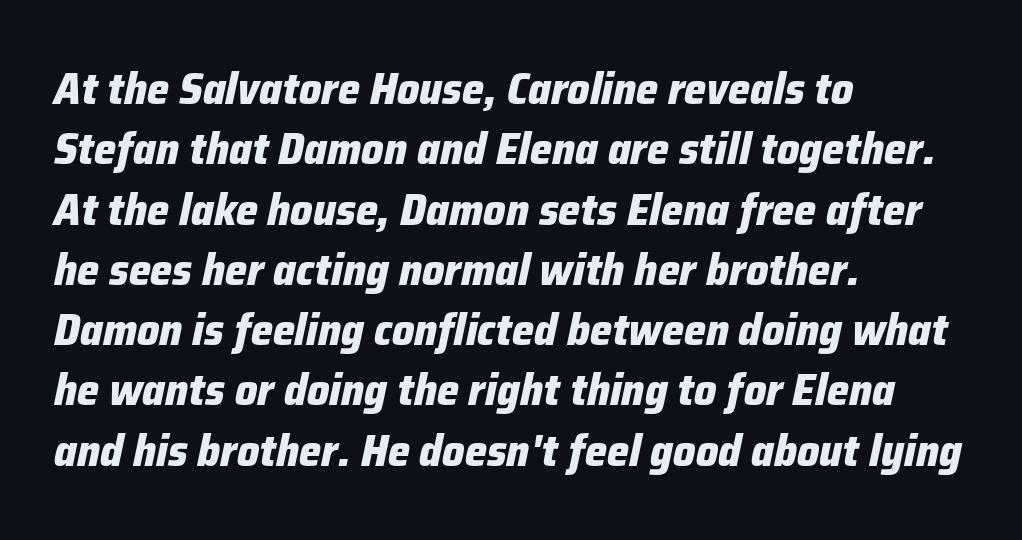
Q: Is the text bold? A: Yes.
Q: Is the text italic (slanted)? A: Yes, it leans right by about 12 degrees.
Q: Is the text underlined? A: No.
Q: How is the paragraph aligned? A: Left-aligned.
Q: Is the spacing between letters normal or unusually wide? A: Normal.
Q: Is the spacing between lines tight, normal or loose? A: Normal.
Q: Width (condensed, normal, or wide)? A: Normal.
Q: Stroke contrast? A: Low.
Q: x-height? A: Medium.
Q: Monospaced? A: No.
